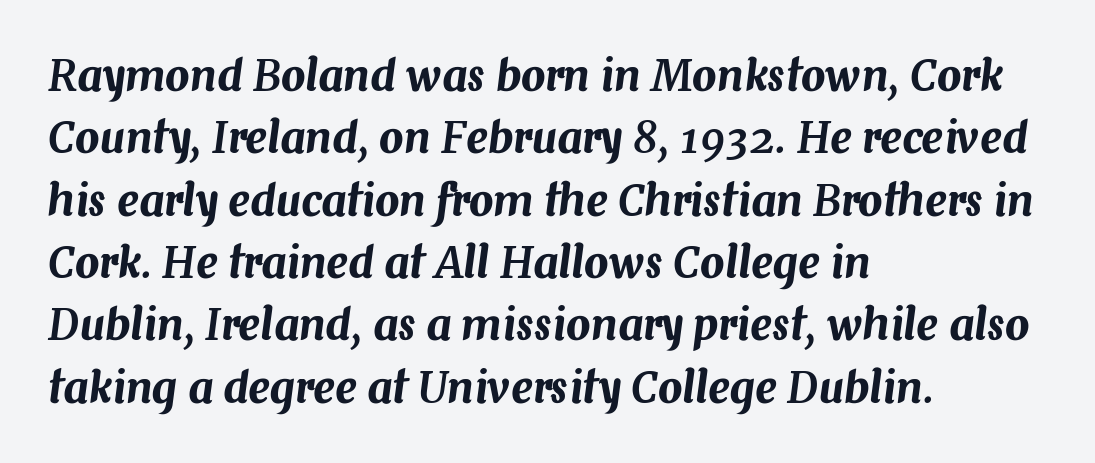
Line beginnings align vertically; line endings do not. The baseline area is clear. When letters slant like this, we call the style italic. Here the glyphs are tracked normally, forming tight word shapes. Interline gaps are of average width in this sample. Here the designer chose a conventional face with non-uniform glyph widths.
